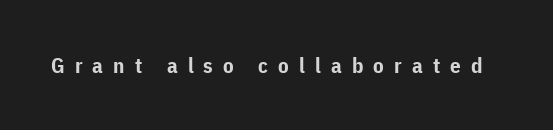
Q: Is the text bold? A: Yes.
Q: Is the text italic (slanted)? A: No, it is upright.
Q: Is the text underlined? A: No.
Q: Is the spacing between letters normal or unusually wide? A: Unusually wide.
